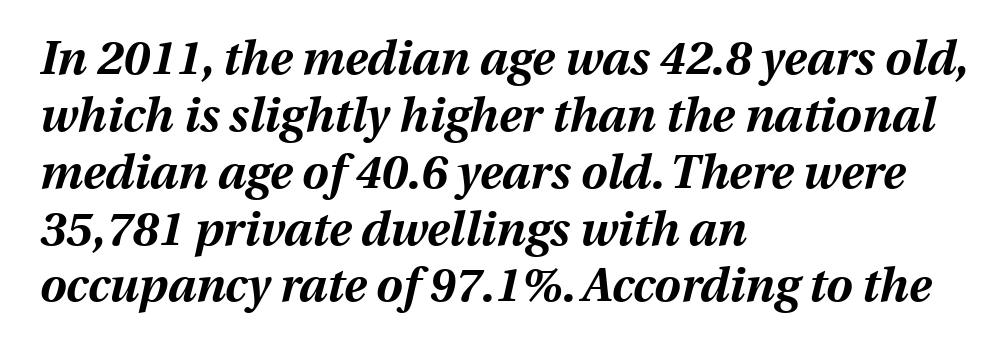
The image shows 47 px bold type, italic (leaning right); set left-aligned, line spacing 1.21x, normal letter spacing, not underlined; medium stroke contrast and a medium x-height.
